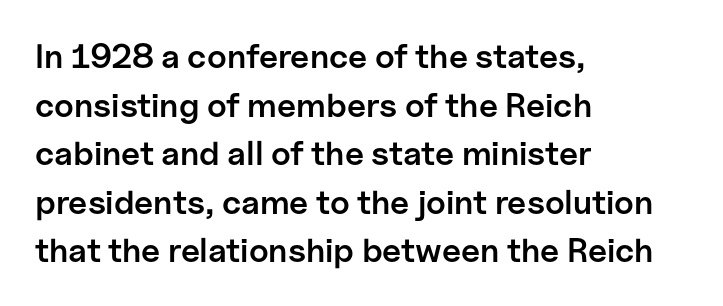
Q: Is the text bold? A: Semi-bold.
Q: Is the text italic (slanted)? A: No, it is upright.
Q: Is the typeface a serif or a sans-serif typeface? A: Sans-serif.
Q: Is the text underlined? A: No.
Q: How is the paragraph aligned? A: Left-aligned.
Q: Is the spacing between letters normal or unusually wide? A: Normal.
Q: Is the spacing between lines tight, normal or loose? A: Normal.
Q: Width (condensed, normal, or wide)? A: Normal.
Q: Stroke contrast? A: Low.
Q: x-height? A: Medium.
Q: Monospaced? A: No.
